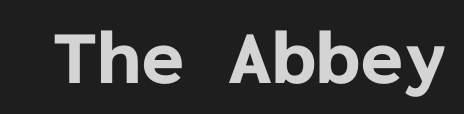
Does the type have serifs? No, each stem ends abruptly. The typography opts for an upright posture over an oblique one. The letters are bold, with thick, heavy strokes. The letters march in equal steps, a hallmark of fixed-pitch type.
